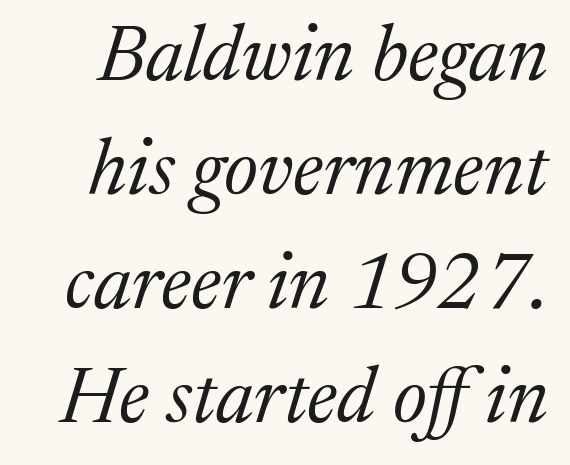
Q: Is the text bold? A: No.
Q: Is the text italic (slanted)? A: Yes, it leans right by about 17 degrees.
Q: Is the typeface a serif or a sans-serif typeface? A: Serif.
Q: Is the text underlined? A: No.
Q: Is the spacing between letters normal or unusually wide? A: Normal.
Q: Is the spacing between lines tight, normal or loose? A: Normal.
Q: Width (condensed, normal, or wide)? A: Normal.
Q: Stroke contrast? A: Medium.
Q: x-height? A: Medium.
Q: Monospaced? A: No.
